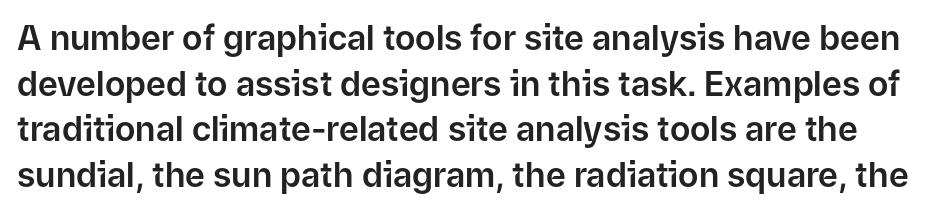
{"serif": "no", "italic": "no", "width": "normal", "stroke_contrast": "low", "x_height": "medium", "monospaced": "no", "underline": "no", "line_spacing": "normal", "line_spacing_ratio": 1.34, "letter_spacing": "normal", "letter_spacing_em": 0.0, "glyph_px": 34}
